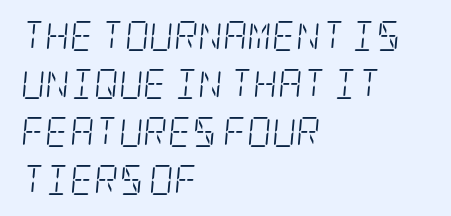
The image shows 30 px light, condensed serif type, italic (leaning right); set left-aligned, normal line spacing (1.6x), normal letter spacing, not underlined; low stroke contrast and a large x-height.
